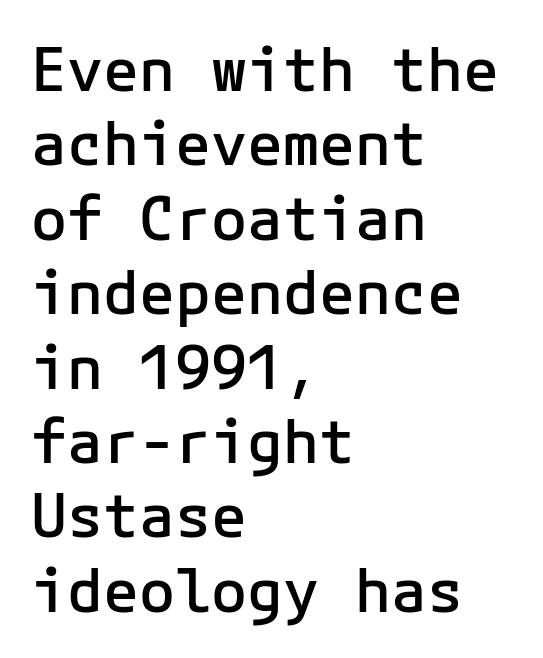
{"serif": "no", "italic": "no", "bold": "semi", "weight": "semibold", "width": "normal", "stroke_contrast": "low", "x_height": "medium", "underline": "no", "align": "left", "line_spacing_ratio": 1.24, "letter_spacing": "normal", "letter_spacing_em": 0.0, "glyph_px": 60}
